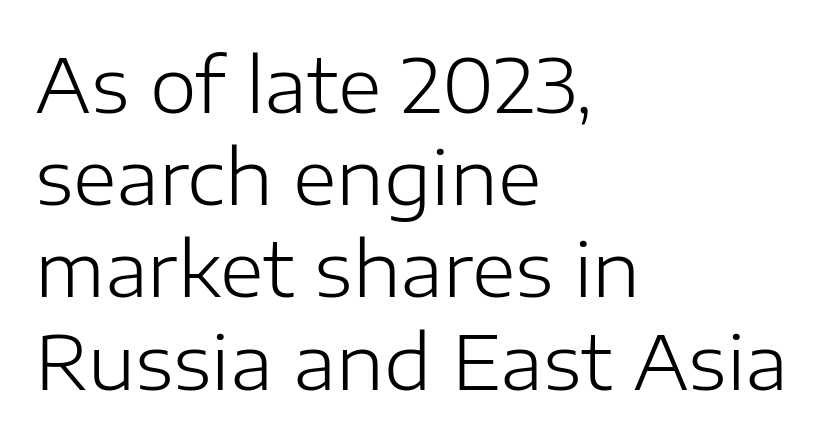
The image shows 75 px light sans-serif type, upright; set left-aligned, line spacing 1.23x, normal letter spacing, not underlined; low stroke contrast and a medium x-height.
